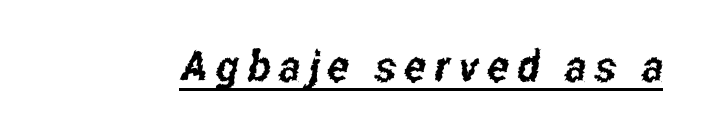
Does the type have serifs? No, each stem ends abruptly. Quick note: underline on. Is this a fixed-width face? No — the glyphs have proportional, varying widths.
